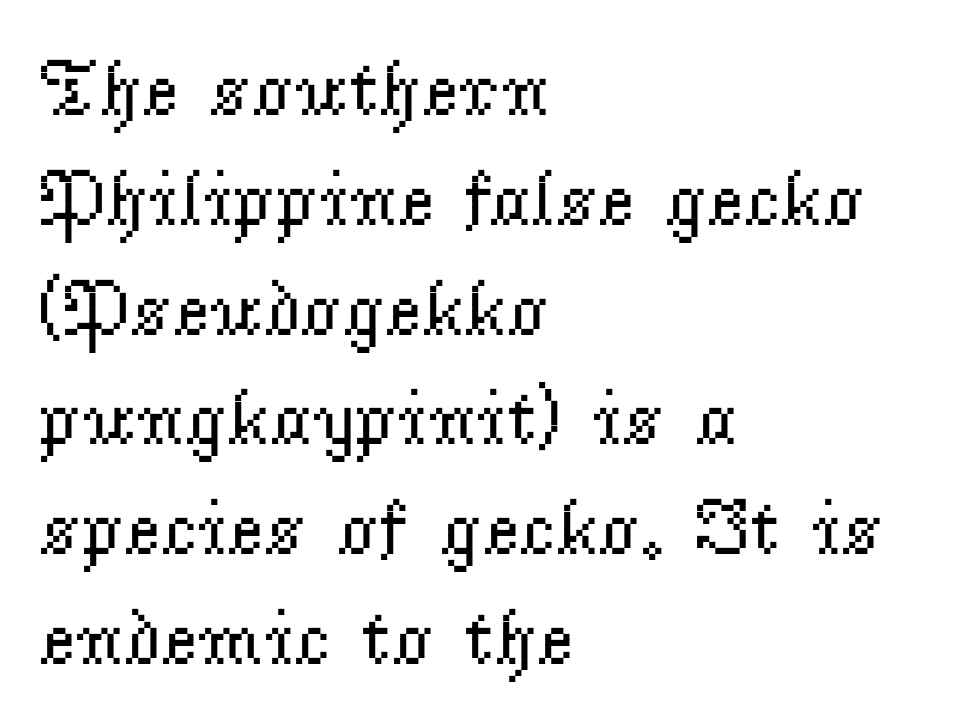
{"serif": "yes", "italic": "no", "bold": "no", "weight": "regular", "width": "normal", "stroke_contrast": "low", "x_height": "small", "monospaced": "no", "underline": "no", "align": "left", "line_spacing": "normal", "line_spacing_ratio": 1.39, "letter_spacing": "normal", "letter_spacing_em": 0.0, "glyph_px": 79}
